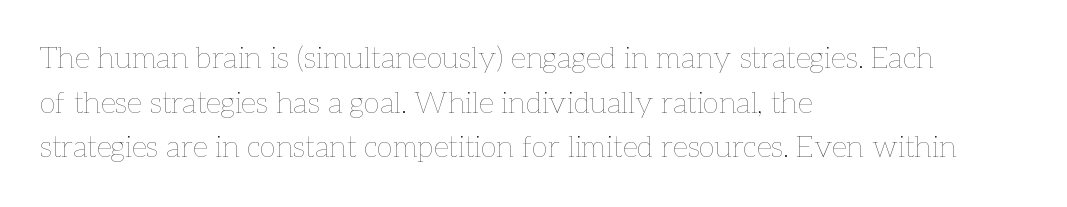
Q: Is the text bold? A: No.
Q: Is the text italic (slanted)? A: No, it is upright.
Q: Is the text underlined? A: No.
Q: How is the paragraph aligned? A: Left-aligned.
Q: Is the spacing between letters normal or unusually wide? A: Normal.
Q: Is the spacing between lines tight, normal or loose? A: Normal.
Q: Width (condensed, normal, or wide)? A: Normal.
Q: Stroke contrast? A: Low.
Q: x-height? A: Medium.
Q: Monospaced? A: No.
